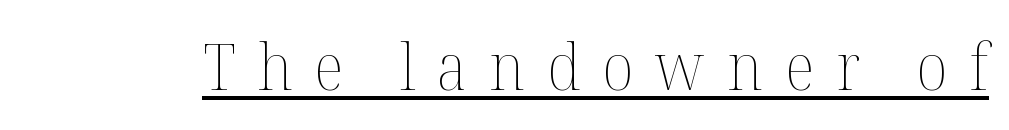
The image shows 64 px thin type, upright; set unusually wide letter spacing (+0.34 em), underlined; medium stroke contrast and a medium x-height.
